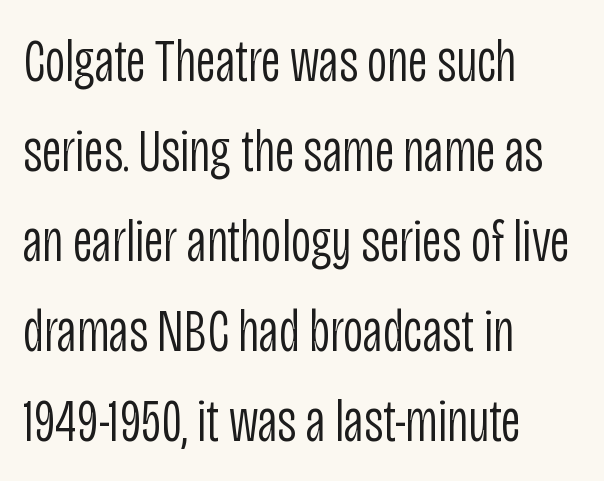
Q: Is the text bold? A: No.
Q: Is the text italic (slanted)? A: No, it is upright.
Q: Is the typeface a serif or a sans-serif typeface? A: Sans-serif.
Q: Is the text underlined? A: No.
Q: How is the paragraph aligned? A: Left-aligned.
Q: Is the spacing between letters normal or unusually wide? A: Normal.
Q: Is the spacing between lines tight, normal or loose? A: Normal.
Q: Width (condensed, normal, or wide)? A: Condensed.
Q: Stroke contrast? A: Low.
Q: x-height? A: Large.
Q: Monospaced? A: No.
